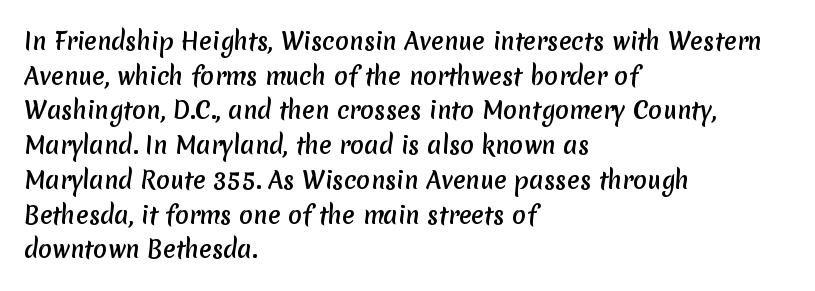
The image shows 23 px text type; set left-aligned, normal line spacing (1.51x), normal letter spacing, not underlined.
